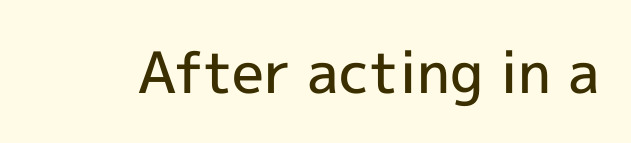
{"serif": "no", "italic": "no", "bold": "semi", "weight": "semibold", "width": "normal", "x_height": "medium", "monospaced": "no", "underline": "no", "letter_spacing": "normal", "letter_spacing_em": 0.0, "glyph_px": 57}
